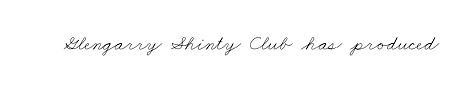
Students, note that the glyphs here touch the page at normal intervals. The typesetting does not lean heavy: it is not bold. Descender tails drop into unmarked territory.
